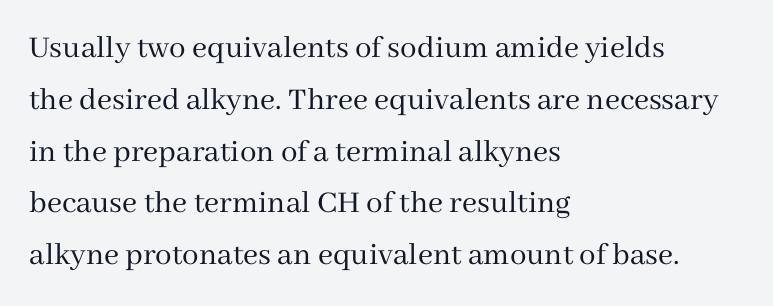
Is the letter spacing exaggerated? No — it looks like the ordinary default. A typesetter would mark this as roman, not italic. The paragraph has a hard left edge and a soft right edge. Unlike a clean sans, this face finishes its strokes with serifs. Character widths vary here, with narrow letters taking less room than wide ones. Quick note: underline off.
